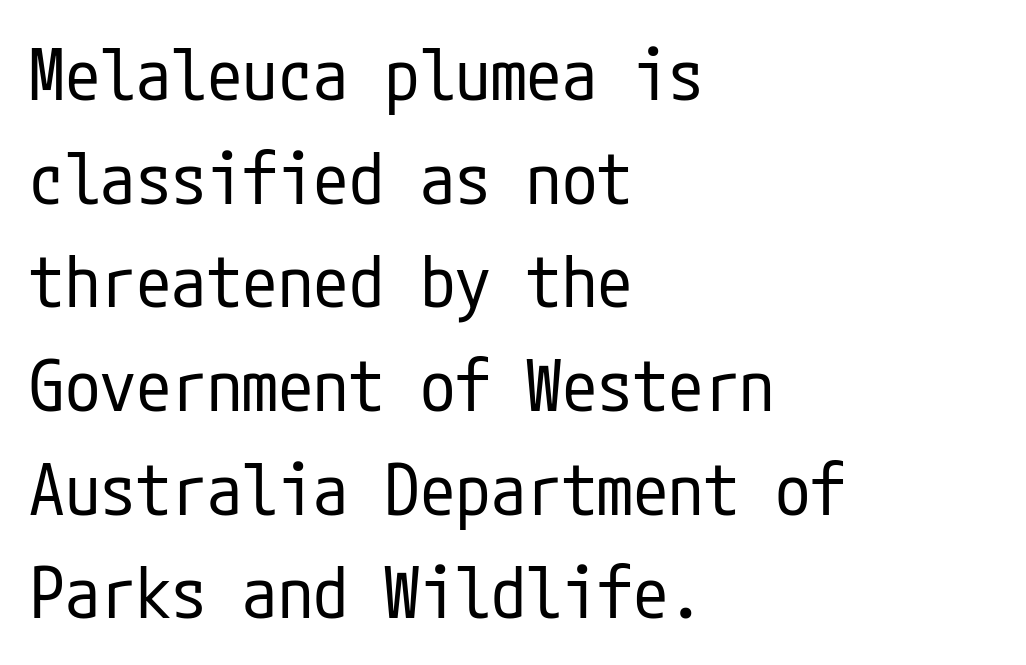
Q: Is the text bold? A: No.
Q: Is the text italic (slanted)? A: No, it is upright.
Q: Is the typeface a serif or a sans-serif typeface? A: Sans-serif.
Q: Is the text underlined? A: No.
Q: How is the paragraph aligned? A: Left-aligned.
Q: Is the spacing between letters normal or unusually wide? A: Normal.
Q: Is the spacing between lines tight, normal or loose? A: Normal.
Q: Width (condensed, normal, or wide)? A: Condensed.
Q: Stroke contrast? A: Low.
Q: x-height? A: Medium.
